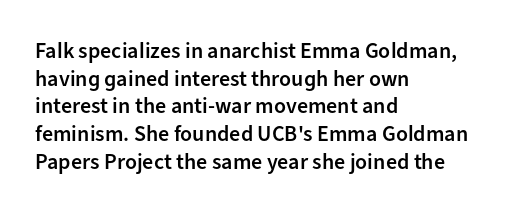
The image shows 22 px text type, upright; set left-aligned, normal line spacing (1.26x), normal letter spacing, not underlined.
